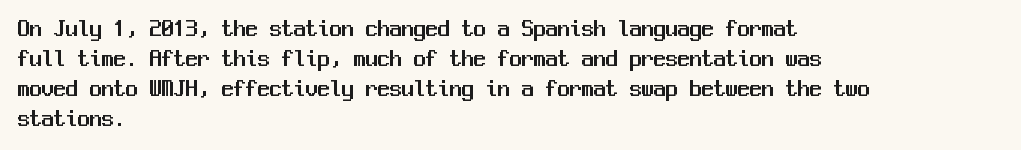
The image shows 24 px text type, upright; set left-aligned, normal line spacing (1.25x), normal letter spacing, not underlined.
